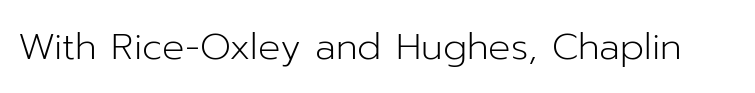
The image shows 37 px light sans-serif type, upright; set normal letter spacing, not underlined; low stroke contrast and a medium x-height.
